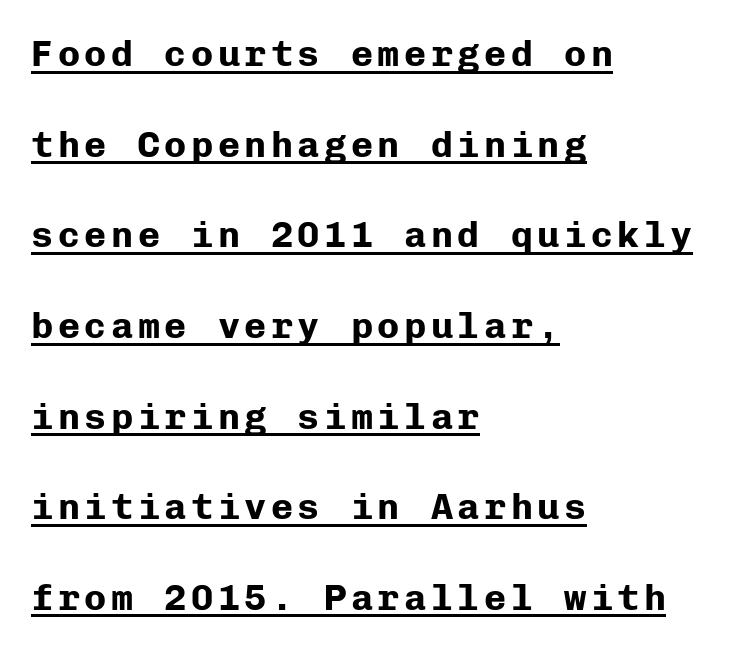
Monospaced: the letters line up in strict vertical columns. I'd describe the lettering as bold — thick and assertive. Loosely led — the rows are spread out. Each line of the rendering has a horizontal stroke beneath the glyphs.
